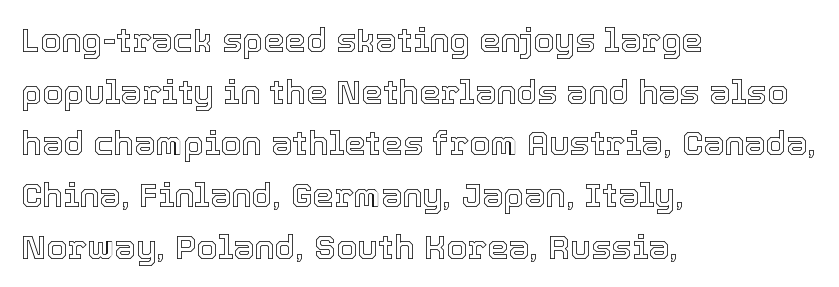
The image shows 34 px text type, upright; set left-aligned, normal line spacing (1.52x), normal letter spacing, not underlined; a medium x-height.
